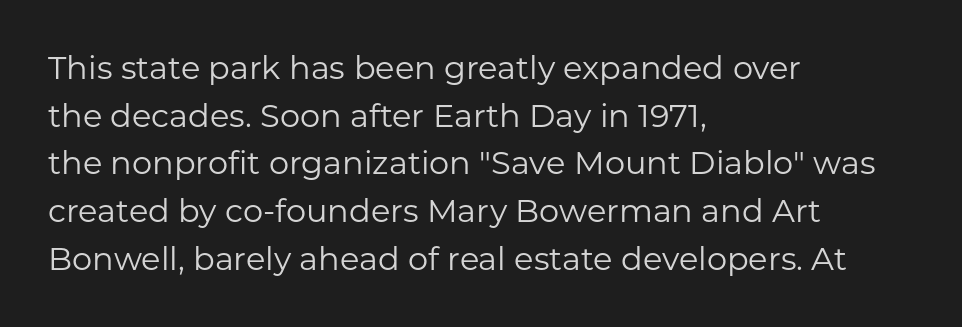
Q: Is the text bold? A: No.
Q: Is the text italic (slanted)? A: No, it is upright.
Q: Is the typeface a serif or a sans-serif typeface? A: Sans-serif.
Q: Is the text underlined? A: No.
Q: How is the paragraph aligned? A: Left-aligned.
Q: Is the spacing between letters normal or unusually wide? A: Normal.
Q: Is the spacing between lines tight, normal or loose? A: Normal.
Q: Width (condensed, normal, or wide)? A: Normal.
Q: Stroke contrast? A: Low.
Q: x-height? A: Medium.
Q: Monospaced? A: No.
